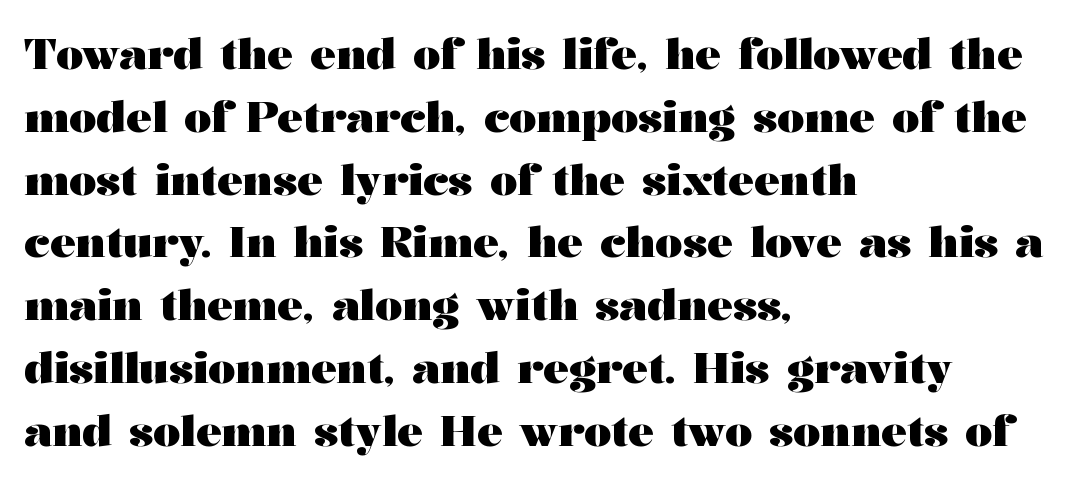
{"serif": "yes", "italic": "no", "bold": "yes", "weight": "heavy", "width": "wide", "stroke_contrast": "medium", "x_height": "medium", "monospaced": "no", "underline": "no", "align": "left", "line_spacing": "normal", "line_spacing_ratio": 1.46, "letter_spacing": "normal", "letter_spacing_em": 0.0, "glyph_px": 43}
